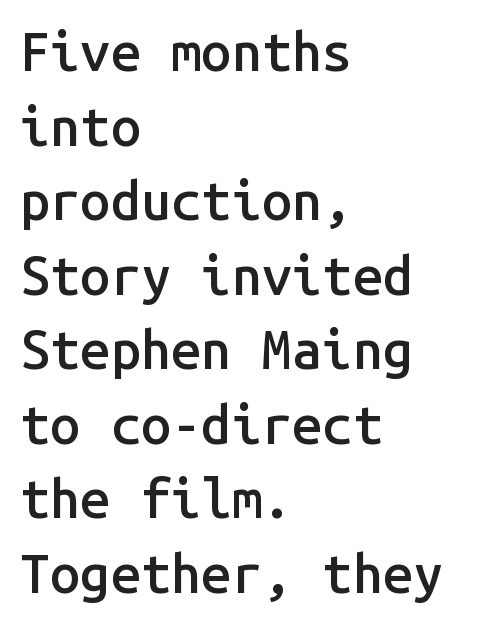
{"serif": "no", "italic": "no", "bold": "semi", "weight": "semibold", "width": "normal", "stroke_contrast": "low", "x_height": "medium", "monospaced": "yes", "underline": "no", "align": "left", "line_spacing": "normal", "line_spacing_ratio": 1.38, "letter_spacing": "normal", "letter_spacing_em": 0.0, "glyph_px": 54}
